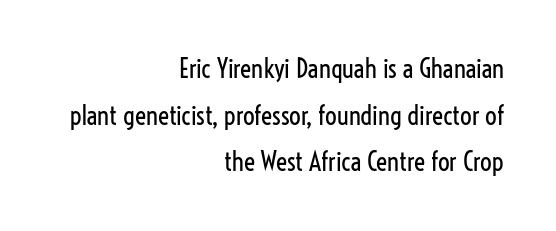
The image shows 26 px text type, upright; set right-aligned, line spacing 1.79x, normal letter spacing, not underlined.
